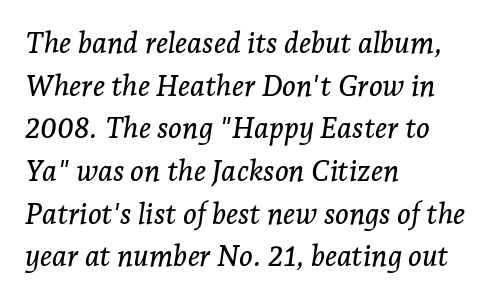
Q: Is the text italic (slanted)? A: Yes, it leans right by about 7 degrees.
Q: Is the typeface a serif or a sans-serif typeface? A: Serif.
Q: Is the text underlined? A: No.
Q: How is the paragraph aligned? A: Left-aligned.
Q: Is the spacing between letters normal or unusually wide? A: Normal.
Q: Is the spacing between lines tight, normal or loose? A: Normal.
Q: Width (condensed, normal, or wide)? A: Normal.
Q: Stroke contrast? A: Low.
Q: x-height? A: Medium.
Q: Monospaced? A: No.
